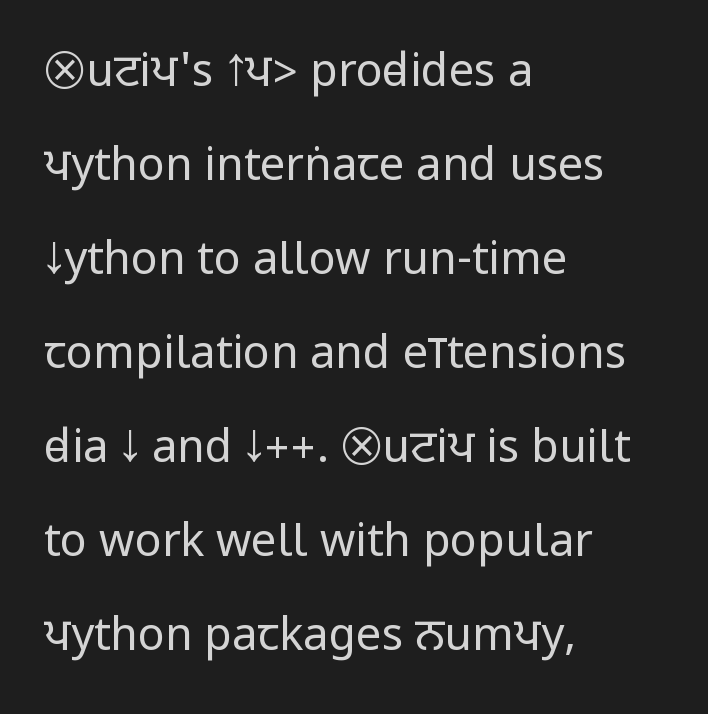
The image shows 45 px regular-weight, condensed sans-serif type, upright; set left-aligned, loose line spacing (2.09x), normal letter spacing, not underlined; low stroke contrast.
